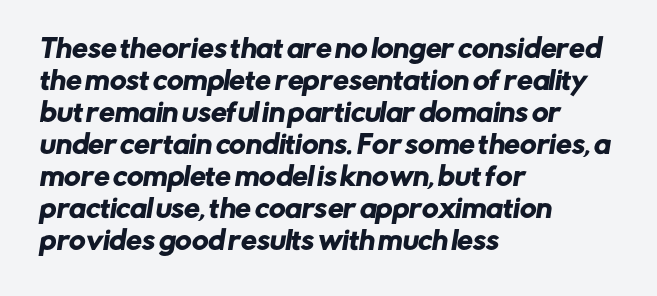
{"underline": "no", "align": "left", "line_spacing": "normal", "line_spacing_ratio": 1.28, "letter_spacing": "normal", "letter_spacing_em": 0.0, "glyph_px": 25}
